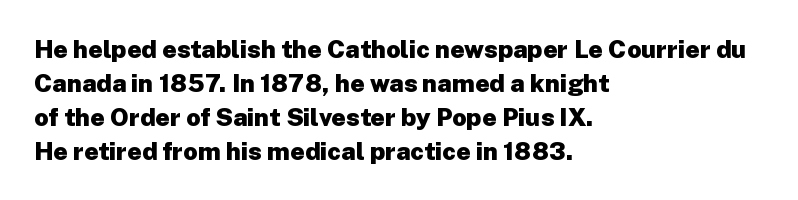
Just letters on the line, the space beneath them empty. No italicization has been applied; the sample stays upright. The rows are spaced the way most documents space them. The glyphs have the mass of a bold cut. Look at the tracking — it's just the regular setting, nothing added. Each line starts at the same left margin while the right side varies.
